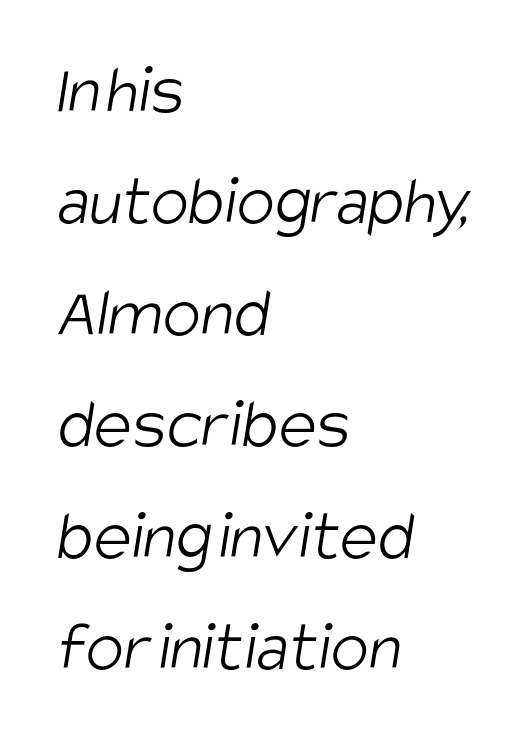
Q: Is the text bold? A: No.
Q: Is the typeface a serif or a sans-serif typeface? A: Sans-serif.
Q: Is the text underlined? A: No.
Q: How is the paragraph aligned? A: Left-aligned.
Q: Is the spacing between letters normal or unusually wide? A: Normal.
Q: Is the spacing between lines tight, normal or loose? A: Normal.
Q: Width (condensed, normal, or wide)? A: Condensed.
Q: Stroke contrast? A: Low.
Q: x-height? A: Large.
Q: Monospaced? A: No.
